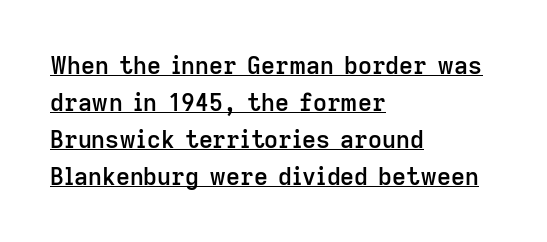
{"italic": "no", "bold": "semi", "underline": "yes", "align": "left", "line_spacing": "normal", "line_spacing_ratio": 1.54, "letter_spacing": "normal", "letter_spacing_em": 0.0, "glyph_px": 24}
